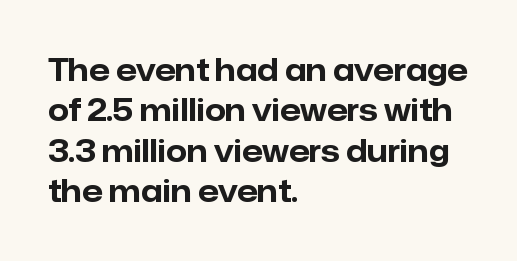
The image shows 30 px bold sans-serif type, upright; set left-aligned, normal line spacing (1.35x), normal letter spacing, not underlined; low stroke contrast and a medium x-height.
